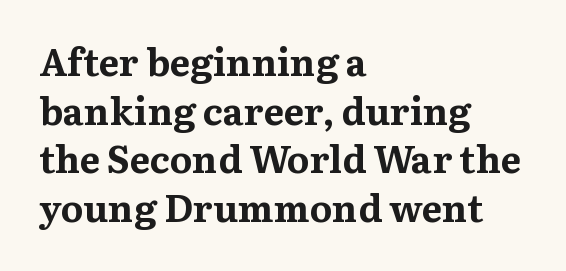
Q: Is the text bold? A: Yes.
Q: Is the text italic (slanted)? A: No, it is upright.
Q: Is the typeface a serif or a sans-serif typeface? A: Serif.
Q: Is the text underlined? A: No.
Q: How is the paragraph aligned? A: Left-aligned.
Q: Is the spacing between letters normal or unusually wide? A: Normal.
Q: Is the spacing between lines tight, normal or loose? A: Normal.
Q: Width (condensed, normal, or wide)? A: Normal.
Q: Stroke contrast? A: Medium.
Q: x-height? A: Medium.
Q: Monospaced? A: No.
